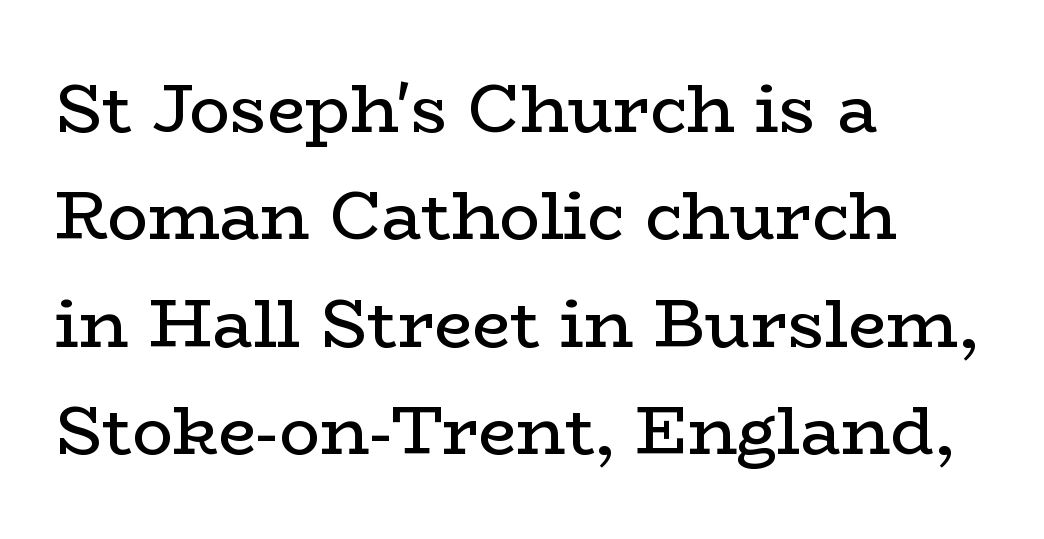
Q: Is the text bold? A: No.
Q: Is the text italic (slanted)? A: No, it is upright.
Q: Is the typeface a serif or a sans-serif typeface? A: Serif.
Q: Is the text underlined? A: No.
Q: How is the paragraph aligned? A: Left-aligned.
Q: Is the spacing between letters normal or unusually wide? A: Normal.
Q: Is the spacing between lines tight, normal or loose? A: Normal.
Q: Width (condensed, normal, or wide)? A: Wide.
Q: Stroke contrast? A: Low.
Q: x-height? A: Medium.
Q: Monospaced? A: No.
